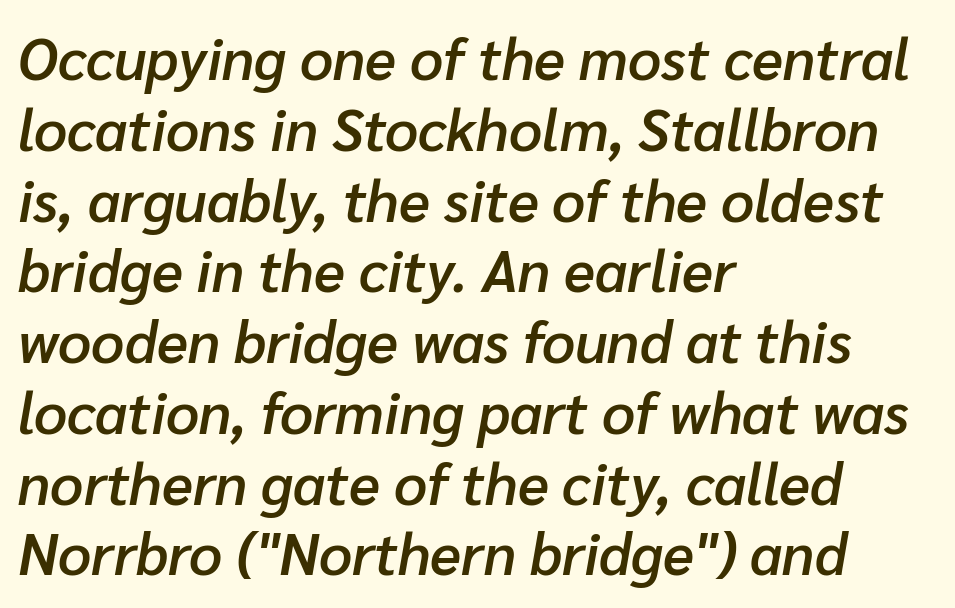
{"italic": "yes", "lean": "right", "slant_degrees": 10, "bold": "semi", "weight": "semibold", "width": "normal", "stroke_contrast": "low", "x_height": "medium", "monospaced": "no", "underline": "no", "align": "left", "line_spacing_ratio": 1.22, "letter_spacing": "normal", "letter_spacing_em": 0.0, "glyph_px": 58}
